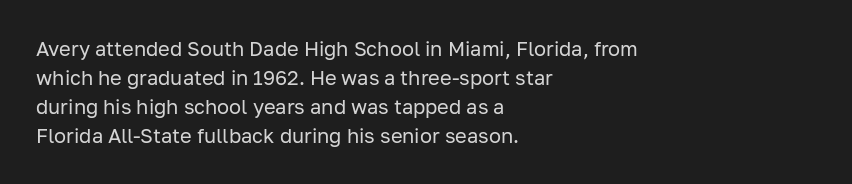
The image shows 20 px text type, upright; set left-aligned, normal line spacing (1.45x), normal letter spacing, not underlined.
